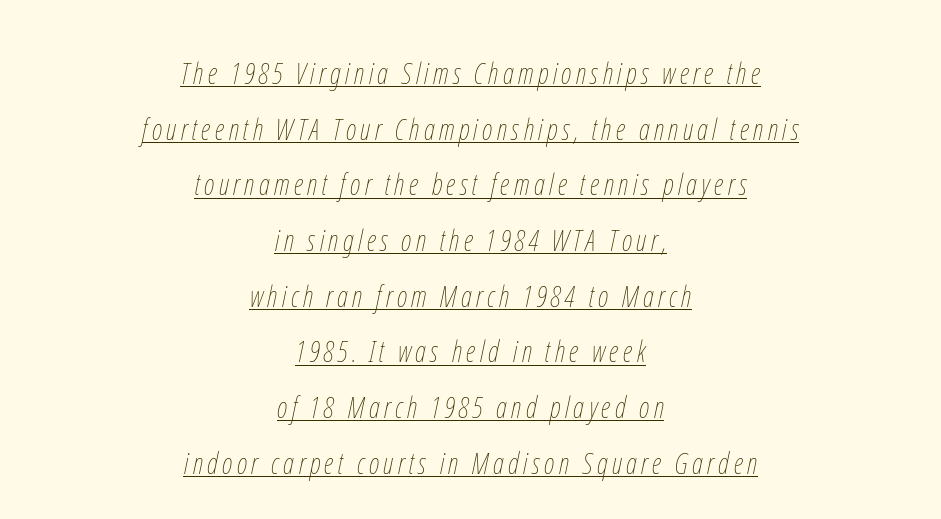
Summary of vertical rhythm: relaxed, with wide interline spacing. This sample has the flowing, uneven cadence of proportional lettering. Posture: slanted. The letterforms sit at book weight or below. Horizontal alignment here is central, giving a formal, balanced look. The sample's only ornament is a line tracing under the words.
